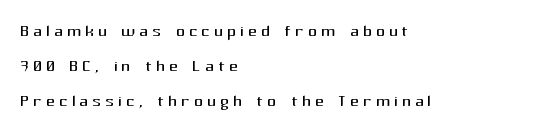
{"italic": "no", "bold": "no", "underline": "no", "align": "left", "line_spacing": "normal", "line_spacing_ratio": 1.6, "glyph_px": 22}
